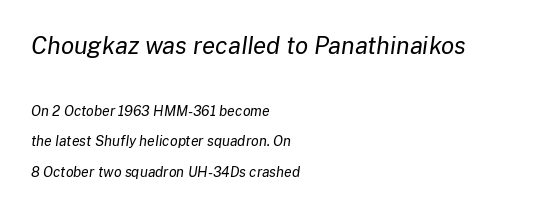
{"italic": "yes", "lean": "right", "slant_degrees": 8, "bold": "no", "underline": "no", "align": "left", "line_spacing": "loose", "line_spacing_ratio": 2.16, "letter_spacing": "normal", "letter_spacing_em": 0.0, "larger_block": "first", "size_ratio": 1.71, "glyph_px": 24}
